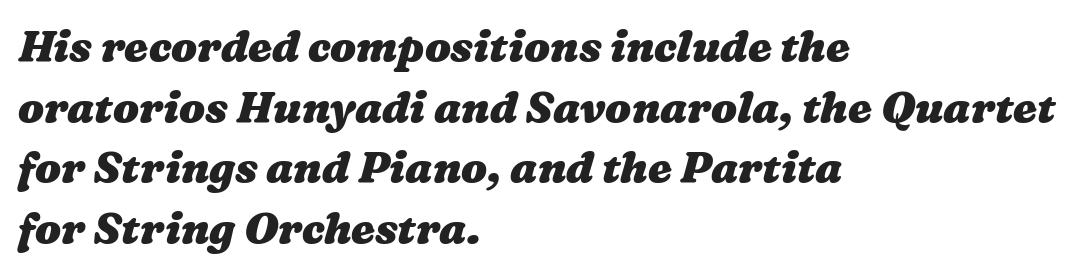
Heft: maximum for text — a bold. The letters advance in unequal steps, a hallmark of proportional type. A typesetter would call this zero additional tracking. The baseline area is clear. Horizontally, the lines are justified to the leading edge only. The line-height multiplier appears to be the usual default.
